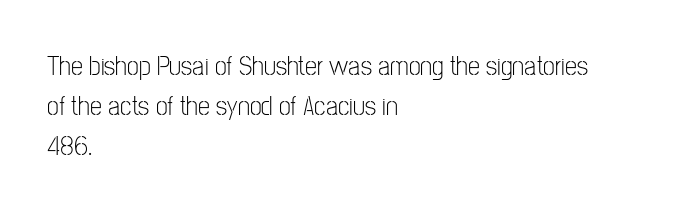
Italic: no, the glyphs are upright roman. Observe the ordinary spacing: letters are neighbours, not strangers. Line spacing here is normal. The zone under the glyphs is completely vacant. These lines stack with their left ends in a neat column.
